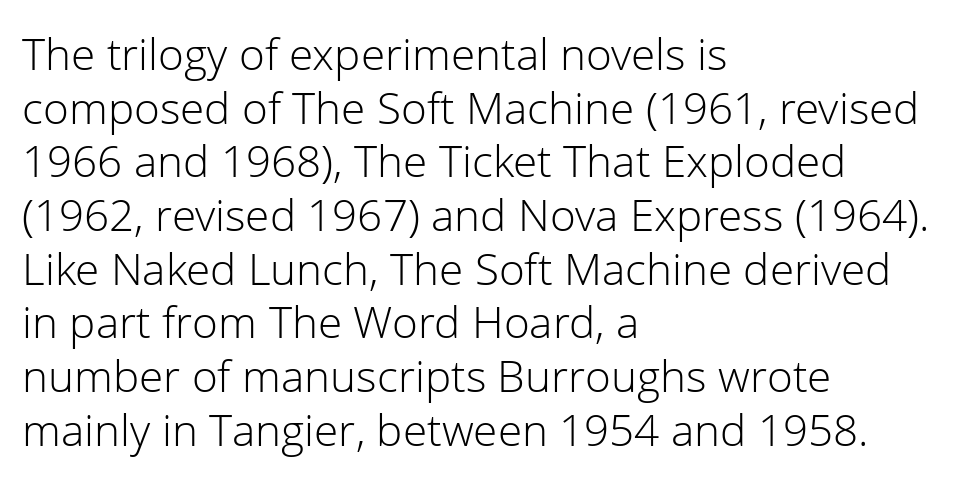
The image shows 44 px light sans-serif type, upright; set left-aligned, line spacing 1.22x, normal letter spacing, not underlined; low stroke contrast and a medium x-height.
